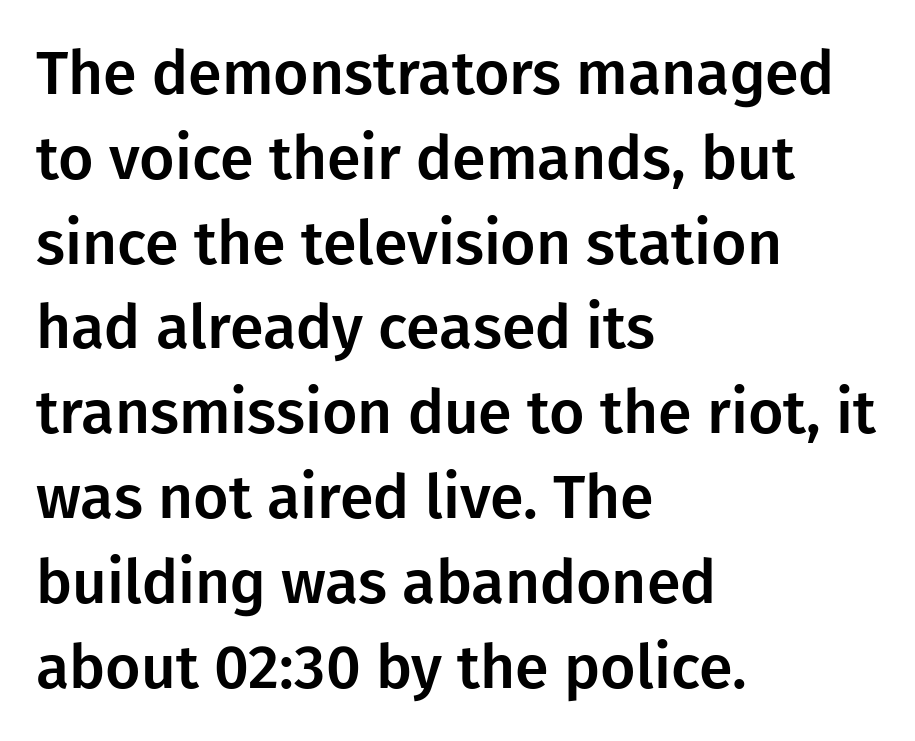
Q: Is the text italic (slanted)? A: No, it is upright.
Q: Is the typeface a serif or a sans-serif typeface? A: Sans-serif.
Q: Is the text underlined? A: No.
Q: How is the paragraph aligned? A: Left-aligned.
Q: Is the spacing between letters normal or unusually wide? A: Normal.
Q: Is the spacing between lines tight, normal or loose? A: Normal.
Q: Width (condensed, normal, or wide)? A: Normal.
Q: Stroke contrast? A: Low.
Q: x-height? A: Medium.
Q: Monospaced? A: No.
